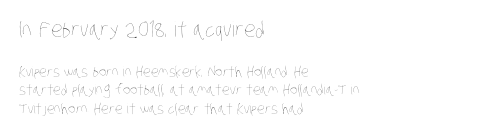
Whoever set this chose a conventional vertical rhythm. Teacher's note: observe the even left margin — that is flush-left alignment. Underline: absent. Is the stroke heavy? The answer is a plain regular-or-lighter. The first block has been scaled up relative to the second. The letters sit at their default tracking, neither squeezed nor spread.
